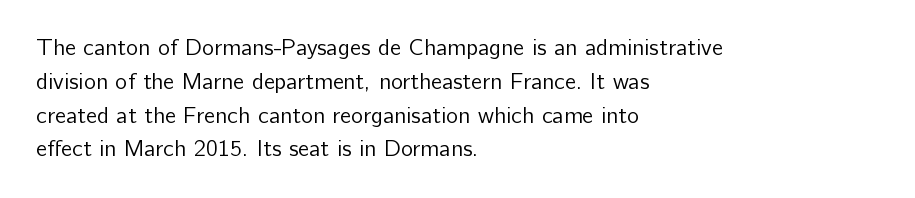
{"italic": "no", "bold": "no", "underline": "no", "align": "left", "line_spacing": "normal", "line_spacing_ratio": 1.47, "letter_spacing": "normal", "letter_spacing_em": 0.0, "glyph_px": 23}
